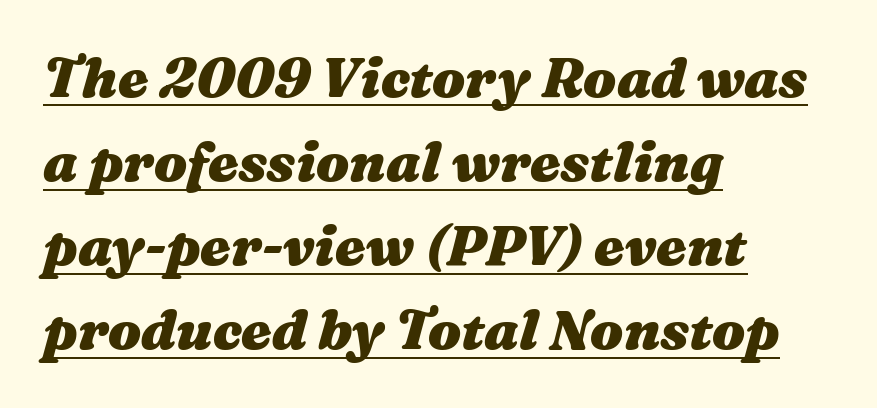
Q: Is the text bold? A: Yes.
Q: Is the text italic (slanted)? A: Yes, it leans right by about 16 degrees.
Q: Is the text underlined? A: Yes.
Q: How is the paragraph aligned? A: Left-aligned.
Q: Is the spacing between letters normal or unusually wide? A: Normal.
Q: Is the spacing between lines tight, normal or loose? A: Normal.
Q: Width (condensed, normal, or wide)? A: Wide.
Q: Stroke contrast? A: Medium.
Q: x-height? A: Medium.
Q: Monospaced? A: No.
